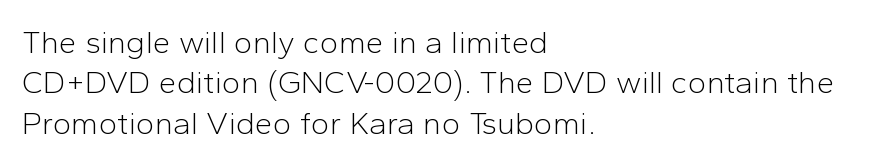
{"serif": "no", "italic": "no", "bold": "no", "weight": "light", "width": "normal", "stroke_contrast": "low", "x_height": "medium", "monospaced": "no", "underline": "no", "align": "left", "line_spacing": "normal", "line_spacing_ratio": 1.26, "letter_spacing": "normal", "letter_spacing_em": 0.0, "glyph_px": 32}
